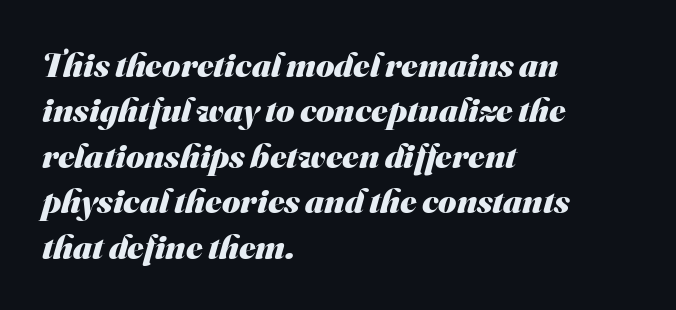
Q: Is the text bold? A: Yes.
Q: Is the typeface a serif or a sans-serif typeface? A: Sans-serif.
Q: Is the text underlined? A: No.
Q: How is the paragraph aligned? A: Left-aligned.
Q: Is the spacing between letters normal or unusually wide? A: Normal.
Q: Is the spacing between lines tight, normal or loose? A: Normal.
Q: Width (condensed, normal, or wide)? A: Normal.
Q: Stroke contrast? A: Medium.
Q: x-height? A: Small.
Q: Monospaced? A: No.
